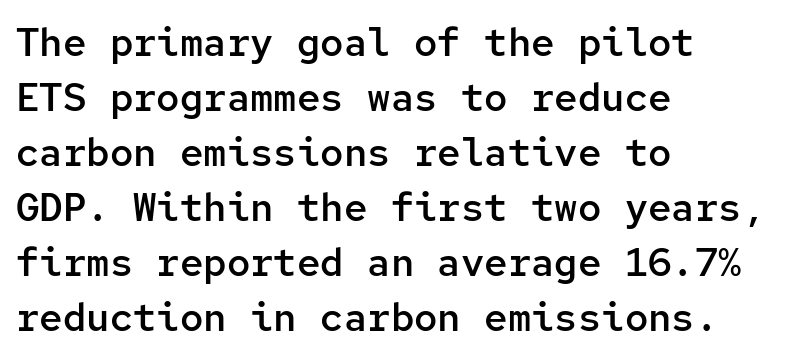
{"serif": "no", "italic": "no", "bold": "semi", "weight": "semibold", "width": "normal", "stroke_contrast": "low", "x_height": "medium", "monospaced": "yes", "underline": "no", "align": "left", "line_spacing": "normal", "line_spacing_ratio": 1.41, "letter_spacing": "normal", "letter_spacing_em": 0.0, "glyph_px": 39}
